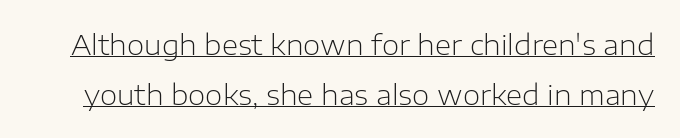
Q: Is the text bold? A: No.
Q: Is the text italic (slanted)? A: No, it is upright.
Q: Is the typeface a serif or a sans-serif typeface? A: Sans-serif.
Q: Is the text underlined? A: Yes.
Q: Is the spacing between letters normal or unusually wide? A: Normal.
Q: Width (condensed, normal, or wide)? A: Normal.
Q: Stroke contrast? A: Low.
Q: x-height? A: Medium.
Q: Monospaced? A: No.
